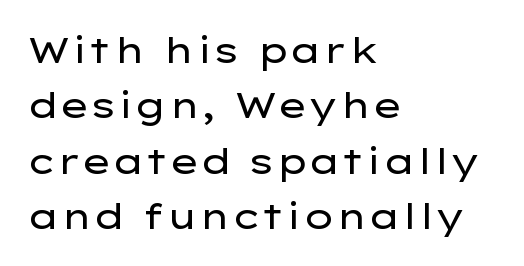
The line texture is even and compact thanks to regular tracking. Underline: absent. Font category for this specimen: sans-serif. These lines are rendered in a variable-pitch font. Left-aligned paragraph, ragged on the right.
